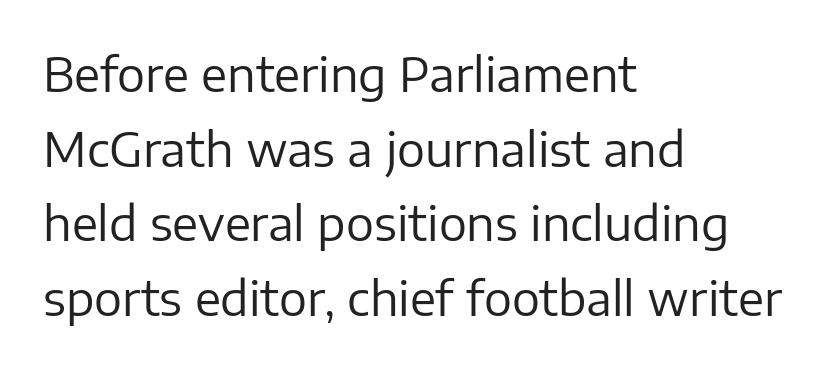
Q: Is the text bold? A: No.
Q: Is the text italic (slanted)? A: No, it is upright.
Q: Is the typeface a serif or a sans-serif typeface? A: Sans-serif.
Q: Is the text underlined? A: No.
Q: How is the paragraph aligned? A: Left-aligned.
Q: Is the spacing between letters normal or unusually wide? A: Normal.
Q: Is the spacing between lines tight, normal or loose? A: Normal.
Q: Width (condensed, normal, or wide)? A: Normal.
Q: Stroke contrast? A: Low.
Q: x-height? A: Medium.
Q: Monospaced? A: No.
